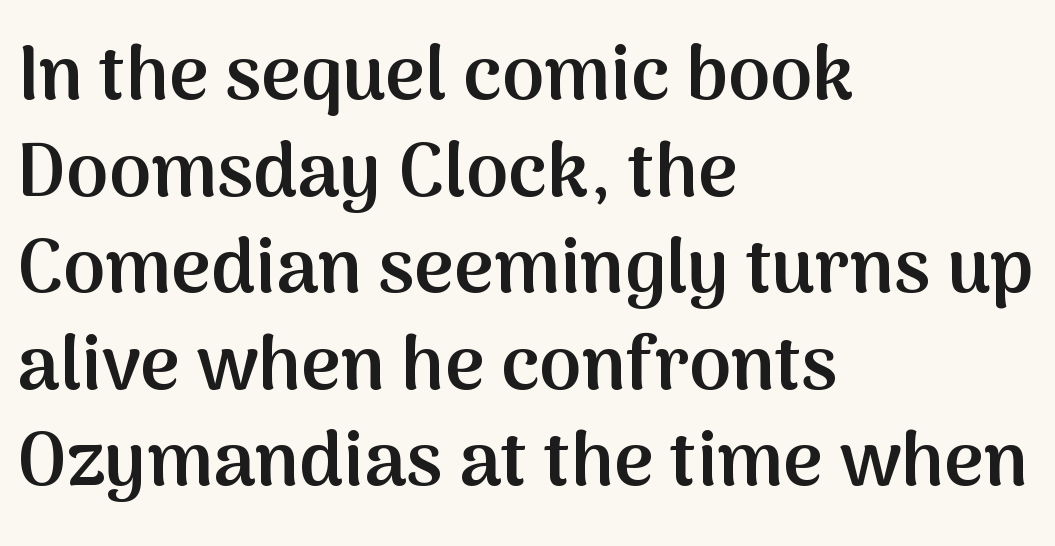
{"serif": "no", "italic": "no", "bold": "semi", "weight": "semibold", "width": "normal", "stroke_contrast": "medium", "x_height": "medium", "monospaced": "no", "underline": "no", "align": "left", "line_spacing": "normal", "line_spacing_ratio": 1.27, "letter_spacing": "normal", "letter_spacing_em": 0.0, "glyph_px": 76}
